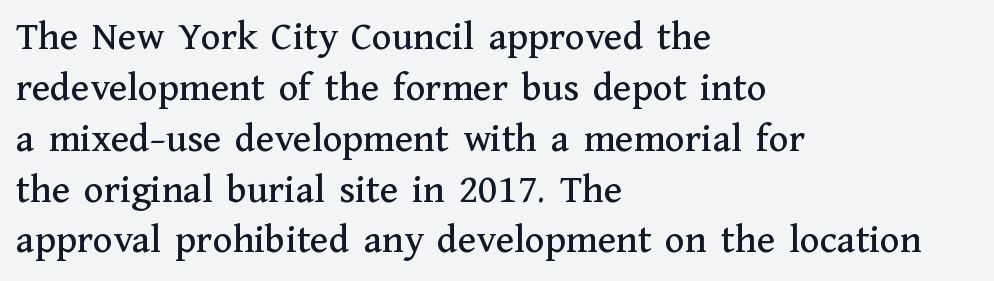
Q: Is the text italic (slanted)? A: No, it is upright.
Q: Is the typeface a serif or a sans-serif typeface? A: Serif.
Q: Is the text underlined? A: No.
Q: How is the paragraph aligned? A: Left-aligned.
Q: Is the spacing between letters normal or unusually wide? A: Normal.
Q: Width (condensed, normal, or wide)? A: Normal.
Q: Stroke contrast? A: Medium.
Q: x-height? A: Medium.
Q: Monospaced? A: No.
